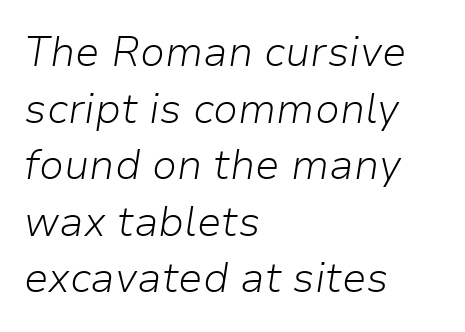
The leading is moderate, giving the passage an even texture. Tall strokes in this sample are angled rather than plumb. The tracking reads as untouched default to a designer's eye. Proportional: the letters do not fall into vertical columns.
